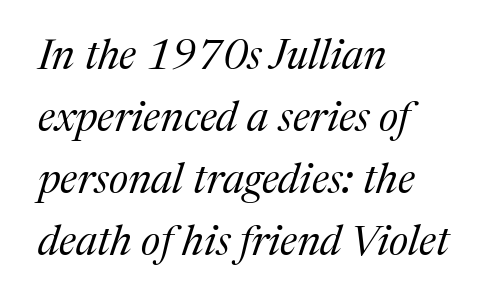
Q: Is the text bold? A: No.
Q: Is the text italic (slanted)? A: Yes, it leans right by about 17 degrees.
Q: Is the typeface a serif or a sans-serif typeface? A: Serif.
Q: Is the text underlined? A: No.
Q: How is the paragraph aligned? A: Left-aligned.
Q: Is the spacing between letters normal or unusually wide? A: Normal.
Q: Is the spacing between lines tight, normal or loose? A: Normal.
Q: Width (condensed, normal, or wide)? A: Normal.
Q: Stroke contrast? A: Medium.
Q: x-height? A: Medium.
Q: Monospaced? A: No.
